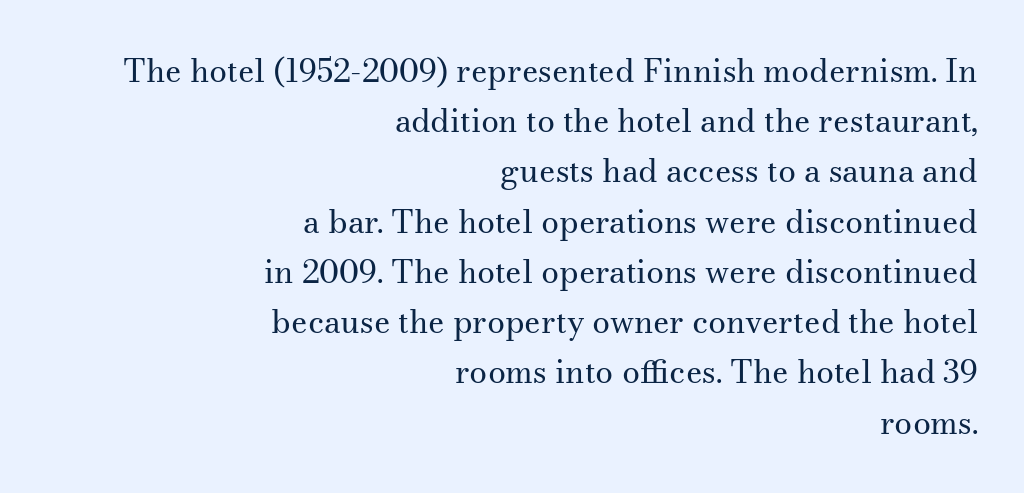
{"serif": "yes", "italic": "no", "bold": "no", "weight": "regular", "width": "normal", "stroke_contrast": "medium", "x_height": "small", "monospaced": "no", "underline": "no", "align": "right", "line_spacing": "normal", "line_spacing_ratio": 1.57, "letter_spacing": "normal", "letter_spacing_em": 0.0, "glyph_px": 32}
